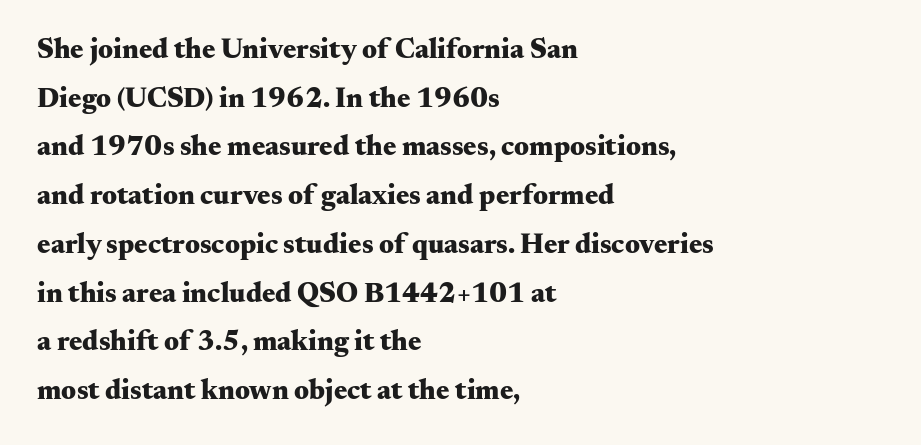
The image shows 28 px heavy, wide serif type, upright; set left-aligned, line spacing 1.74x, normal letter spacing, not underlined; medium stroke contrast and a small x-height.
